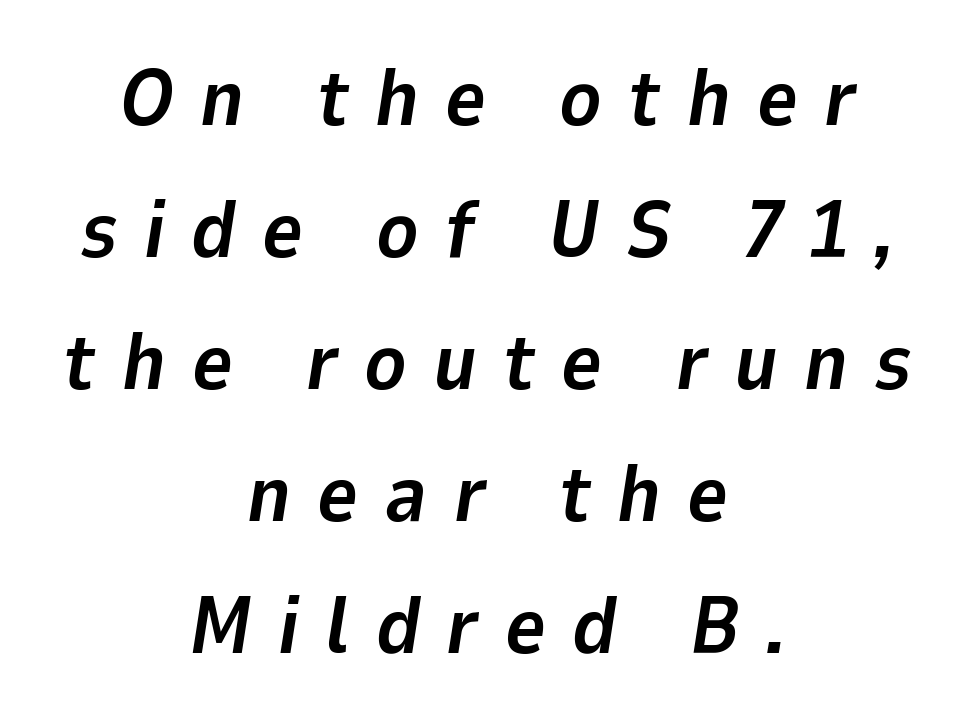
Q: Is the text bold? A: Yes.
Q: Is the text italic (slanted)? A: Yes, it leans right by about 9 degrees.
Q: Is the text underlined? A: No.
Q: How is the paragraph aligned? A: Centered.
Q: Is the spacing between letters normal or unusually wide? A: Unusually wide.
Q: Is the spacing between lines tight, normal or loose? A: Normal.
Q: Width (condensed, normal, or wide)? A: Normal.
Q: Stroke contrast? A: Low.
Q: x-height? A: Medium.
Q: Monospaced? A: No.
